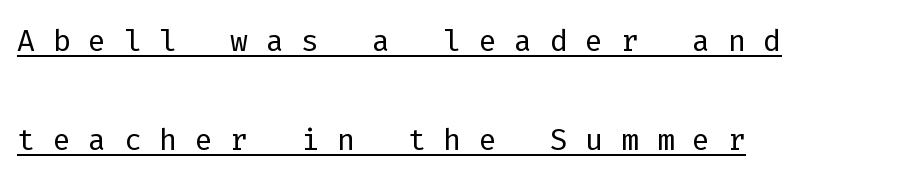
The image shows 42 px light sans-serif type, upright, monospaced; set left-aligned, loose line spacing (2.35x), unusually wide letter spacing (+0.42 em), underlined; low stroke contrast and a medium x-height.
